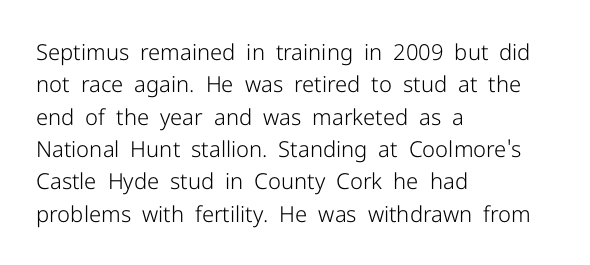
Does extra space separate the letters? No, they use regular spacing. Compared with a typical body face, this is equally light or lighter still. Casual observation: everything's shoved over to the left. This sample keeps an unexceptional amount of space between lines.
